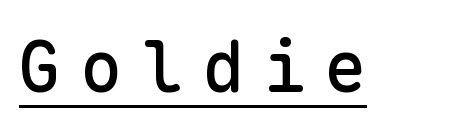
The image shows 71 px sans-serif type, upright, monospaced; set unusually wide letter spacing (+0.26 em), underlined; low stroke contrast and a medium x-height.
